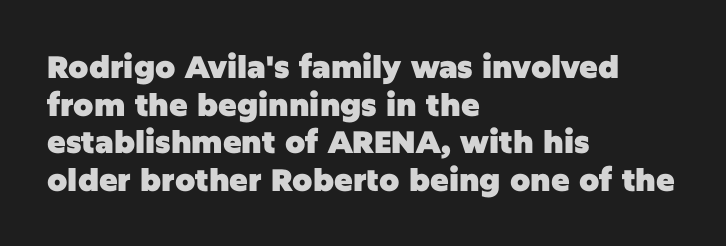
Q: Is the text bold? A: Yes.
Q: Is the text italic (slanted)? A: No, it is upright.
Q: Is the typeface a serif or a sans-serif typeface? A: Sans-serif.
Q: Is the text underlined? A: No.
Q: How is the paragraph aligned? A: Left-aligned.
Q: Is the spacing between letters normal or unusually wide? A: Normal.
Q: Width (condensed, normal, or wide)? A: Normal.
Q: Stroke contrast? A: Low.
Q: x-height? A: Large.
Q: Monospaced? A: No.
